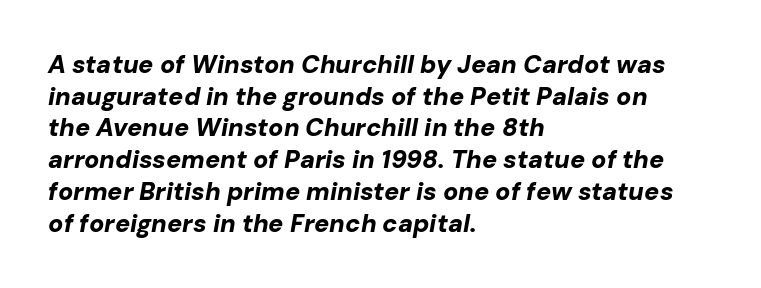
{"italic": "yes", "lean": "right", "slant_degrees": 10, "bold": "yes", "underline": "no", "align": "left", "line_spacing": "normal", "line_spacing_ratio": 1.27, "letter_spacing": "normal", "letter_spacing_em": 0.0, "glyph_px": 25}
